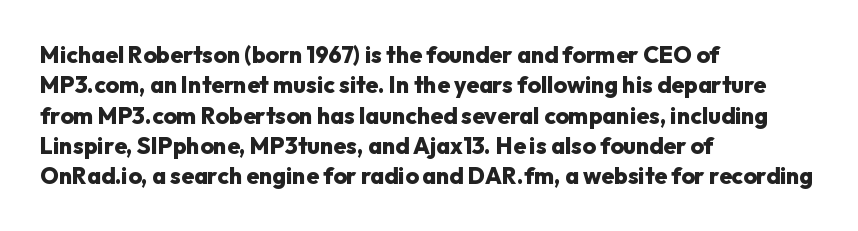
The image shows 23 px bold type, upright; set left-aligned, normal line spacing (1.32x), normal letter spacing, not underlined.
